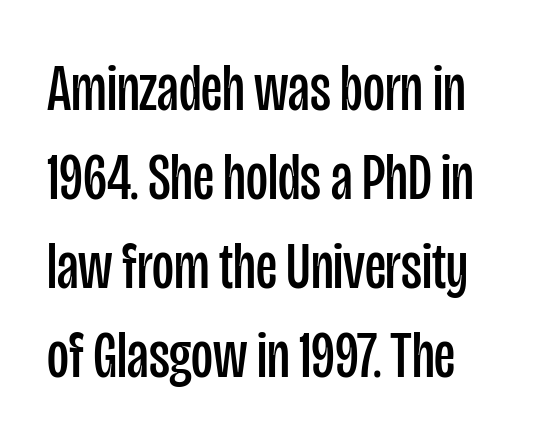
Q: Is the text bold? A: No.
Q: Is the text italic (slanted)? A: No, it is upright.
Q: Is the typeface a serif or a sans-serif typeface? A: Sans-serif.
Q: Is the text underlined? A: No.
Q: How is the paragraph aligned? A: Left-aligned.
Q: Is the spacing between letters normal or unusually wide? A: Normal.
Q: Is the spacing between lines tight, normal or loose? A: Normal.
Q: Width (condensed, normal, or wide)? A: Condensed.
Q: Stroke contrast? A: Low.
Q: x-height? A: Large.
Q: Monospaced? A: No.
